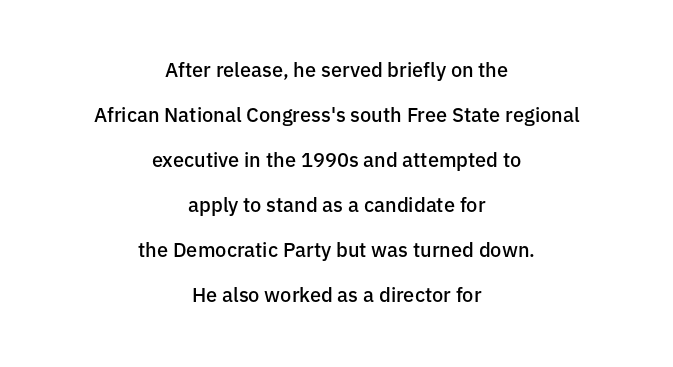
Q: Is the text bold? A: Semi-bold.
Q: Is the text italic (slanted)? A: No, it is upright.
Q: Is the text underlined? A: No.
Q: How is the paragraph aligned? A: Centered.
Q: Is the spacing between letters normal or unusually wide? A: Normal.
Q: Is the spacing between lines tight, normal or loose? A: Loose.
